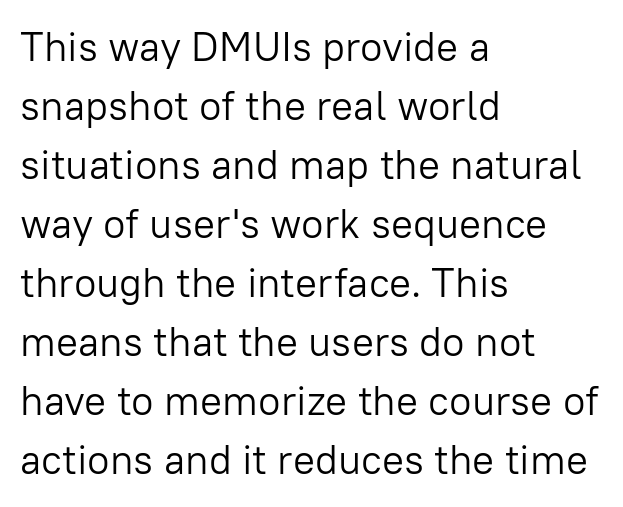
Characters follow at the spacing the type designer built in. Nope, not italic — everything's standing straight. The specimen omits any rule beneath the text block's lines. Type style note: lacks serifs. In terms of leading, this rendering sits right in the middle.
